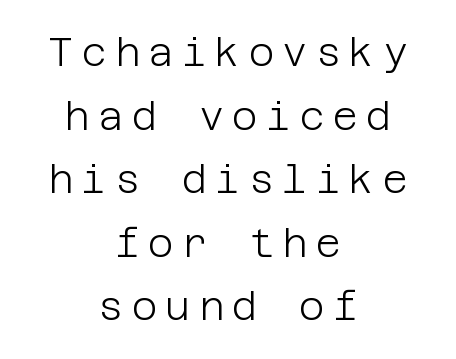
The leading is moderate, giving the passage an even texture. Quick note: underline off. Is the letter spacing exaggerated? Yes — the characters are pushed far apart. A light-to-regular cut is what we see here. Upright lettering throughout.
